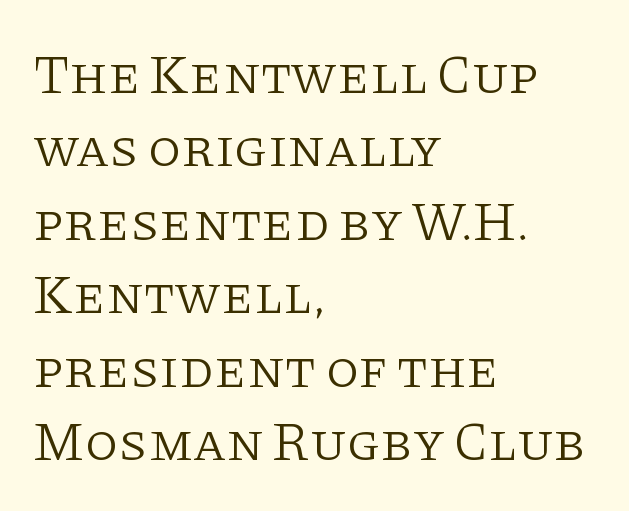
Stroke terminals: seriffed. The strokes are not fattened; the text isn't bold. Visually the block forms a straight wall on the left and a jagged coastline on the right. Plain, unruled lines of type.
